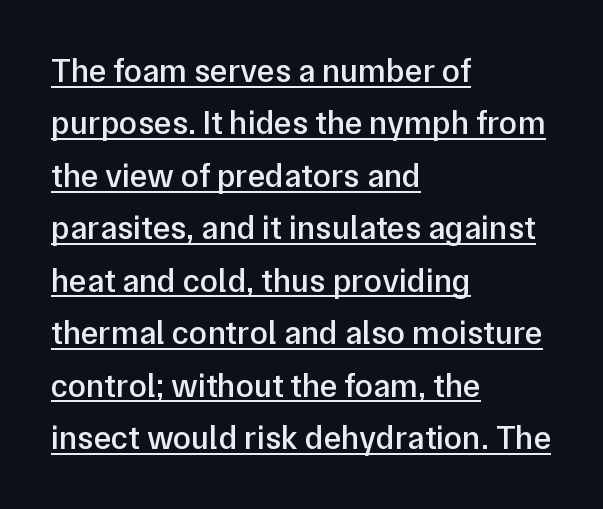
The image shows 33 px semibold sans-serif type, upright; set left-aligned, normal line spacing (1.59x), normal letter spacing, underlined; low stroke contrast and a medium x-height.
